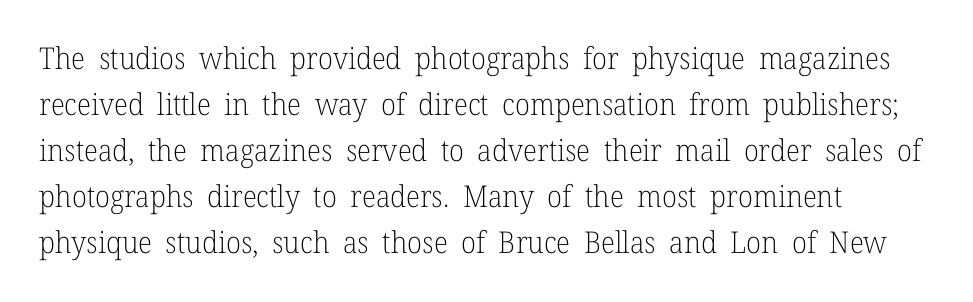
Honestly, there is no underline to notice here at all. Classification — serif. The line texture is even and compact thanks to regular tracking. The rag falls on the right side of this text block.
